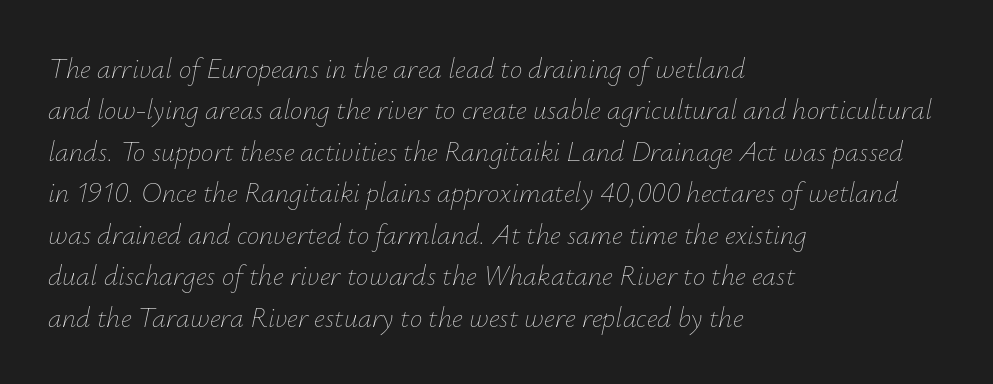
The image shows 28 px thin type, italic (leaning right); set left-aligned, normal line spacing (1.48x), normal letter spacing, not underlined; low stroke contrast and a small x-height.
